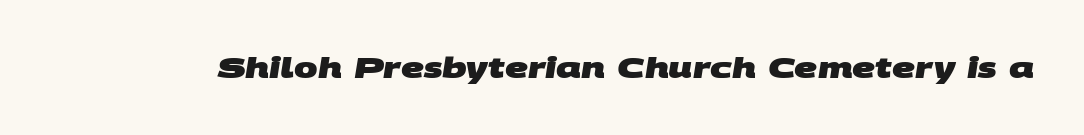
The image shows 28 px heavy, wide sans-serif type; set normal letter spacing, not underlined; medium stroke contrast and a large x-height.
